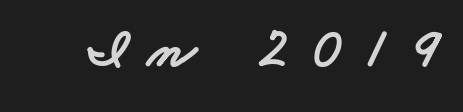
A typesetter would call this proportional, since set widths differ per character. In terms of letterform style, serifs are entirely absent. Compared with an ordinary text face, these strokes are far heavier — a full bold. Descenders are the only things crossing below the line. Tracking value appears strongly positive — letters spread wide.
